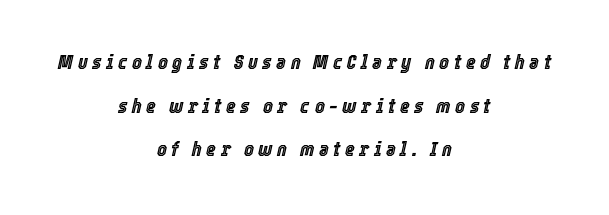
{"italic": "yes", "lean": "right", "slant_degrees": 12, "underline": "no", "align": "center", "line_spacing": "loose", "line_spacing_ratio": 2.08, "letter_spacing": "wide", "letter_spacing_em": 0.21, "glyph_px": 21}
